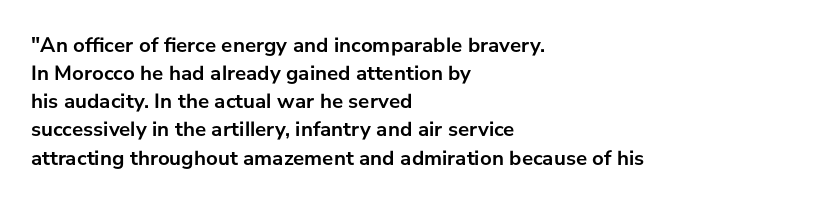
Q: Is the text bold? A: Yes.
Q: Is the text italic (slanted)? A: No, it is upright.
Q: Is the text underlined? A: No.
Q: How is the paragraph aligned? A: Left-aligned.
Q: Is the spacing between letters normal or unusually wide? A: Normal.
Q: Is the spacing between lines tight, normal or loose? A: Normal.
